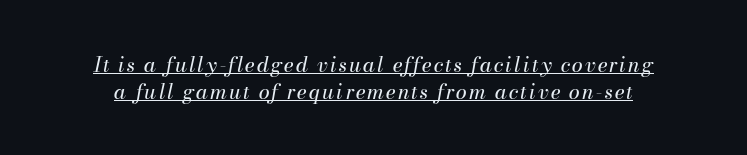
Q: Is the text bold? A: No.
Q: Is the text italic (slanted)? A: Yes, it leans right by about 13 degrees.
Q: Is the text underlined? A: Yes.
Q: Is the spacing between lines tight, normal or loose? A: Normal.
